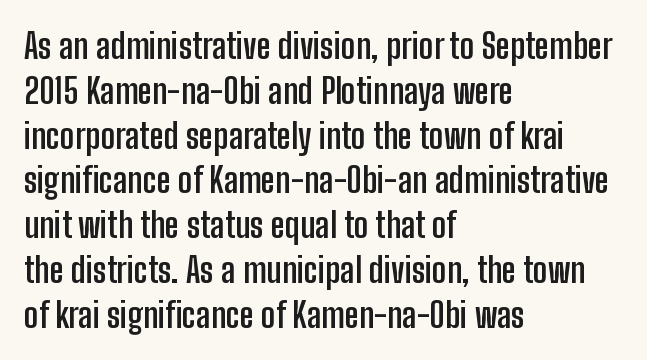
The rendering uses natural spacing where letterforms have individual widths. Lines of text with bare space underneath. Interline gaps are of average width in this sample. One-word summary of the alignment: left.
